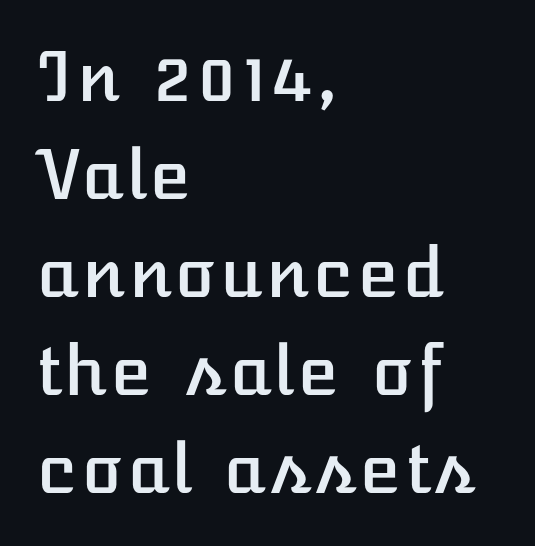
Nothing unusual about the tracking: characters are spaced as the font intends. Honestly, the row spacing looks completely unremarkable. The strip under each line holds only bare page. Visually the block forms a straight wall on the left and a jagged coastline on the right.
